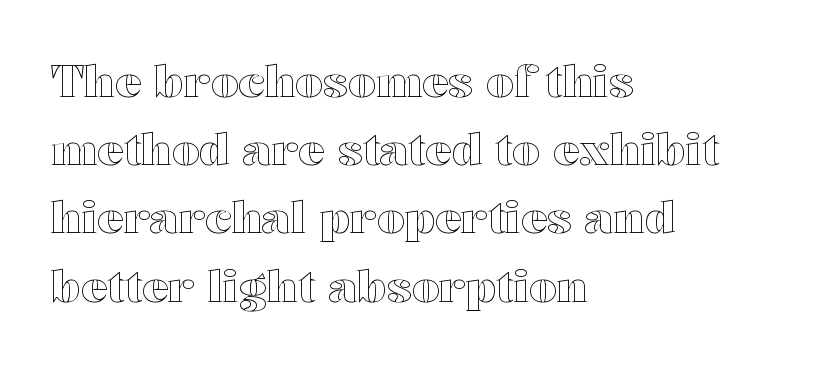
{"italic": "no", "width": "wide", "x_height": "medium", "monospaced": "no", "underline": "no", "align": "left", "line_spacing": "normal", "line_spacing_ratio": 1.55, "letter_spacing": "normal", "letter_spacing_em": 0.0, "glyph_px": 44}
